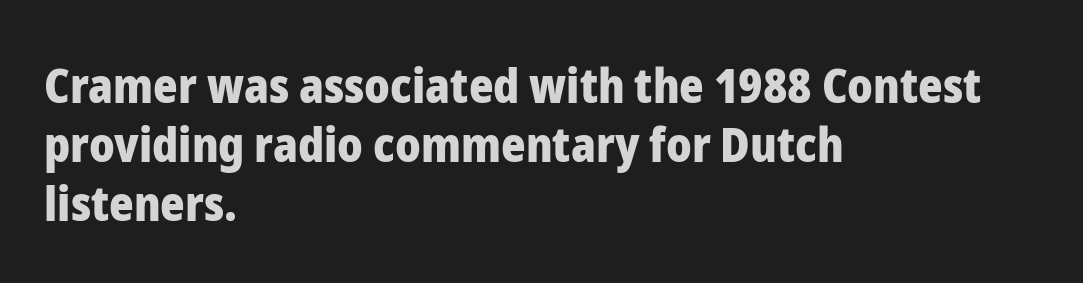
The image shows 47 px heavy sans-serif type, upright; set left-aligned, normal line spacing (1.26x), normal letter spacing, not underlined; low stroke contrast and a medium x-height.
